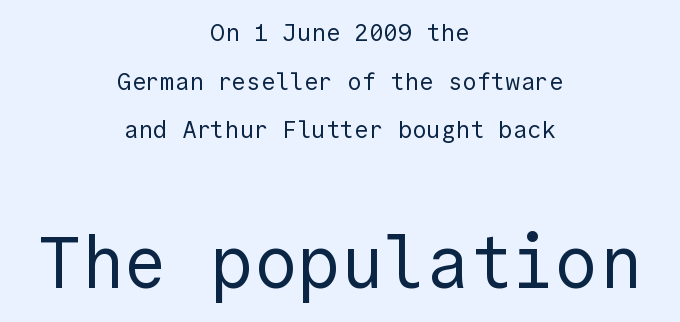
{"serif": "no", "italic": "no", "bold": "no", "weight": "regular", "width": "normal", "x_height": "medium", "underline": "no", "align": "center", "line_spacing": "loose", "line_spacing_ratio": 2.03, "letter_spacing": "normal", "letter_spacing_em": 0.0, "larger_block": "second", "size_ratio": 3.0, "glyph_px": 72}
